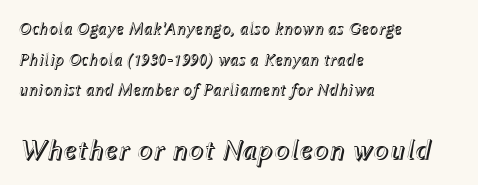
The image shows 29 px text type, italic (leaning right); set left-aligned, line spacing 1.8x, normal letter spacing, not underlined; the second (bottom) block is 1.71x larger; a medium x-height.
